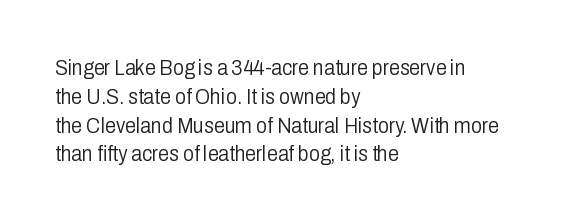
{"italic": "no", "bold": "no", "underline": "no", "align": "left", "line_spacing": "normal", "line_spacing_ratio": 1.31, "letter_spacing": "normal", "letter_spacing_em": 0.0, "glyph_px": 22}
